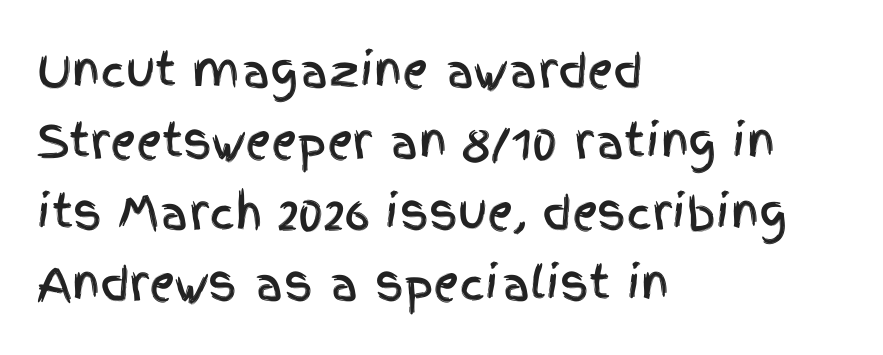
No italicization has been applied; the sample stays upright. Is this a sans? Yes — the strokes have no serifs. The ragged edge is on the right, which tells us the setting is flush left. If you measured baseline to baseline, you'd find a middling distance.
